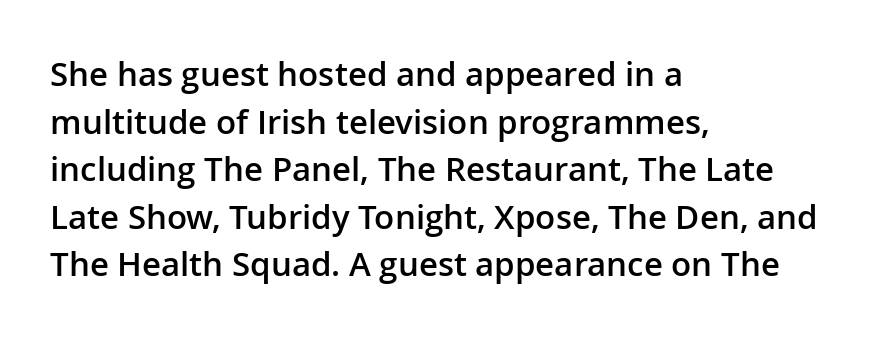
{"serif": "no", "italic": "no", "bold": "semi", "weight": "semibold", "width": "normal", "stroke_contrast": "low", "x_height": "medium", "monospaced": "no", "underline": "no", "align": "left", "line_spacing": "normal", "line_spacing_ratio": 1.44, "letter_spacing": "normal", "letter_spacing_em": 0.0, "glyph_px": 33}
